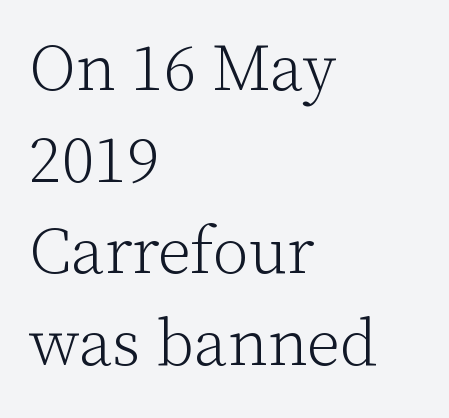
The image shows 66 px light serif type, upright; set left-aligned, normal line spacing (1.39x), normal letter spacing, not underlined; low stroke contrast and a medium x-height.
